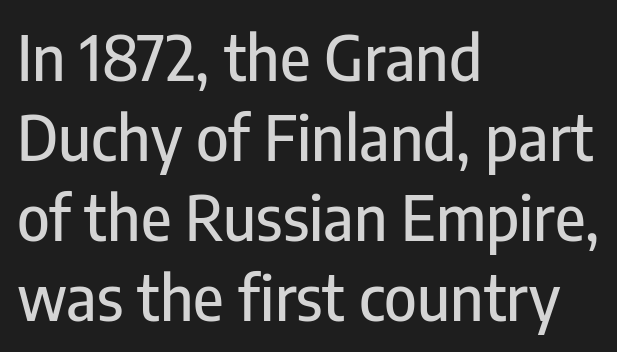
The image shows 62 px condensed sans-serif type, upright; set left-aligned, normal line spacing (1.29x), normal letter spacing, not underlined; low stroke contrast and a medium x-height.
